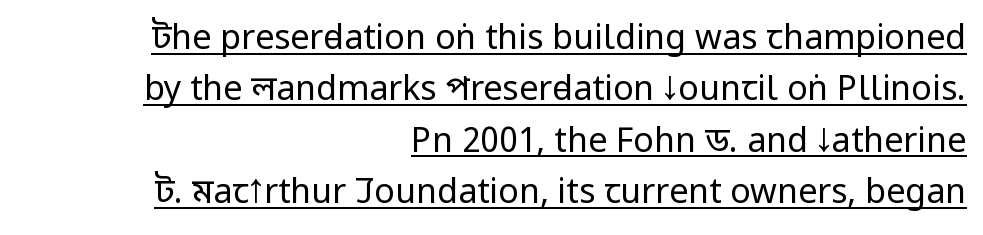
The font's upright variant was chosen for this text. No heavy texture on the line: the type isn't bold. Decoration check: the copy is underlined. Horizontal bands of white between lines are of average thickness. Compared with typical body copy, the letter spacing here is the same. The typesetter chose a ragged-left arrangement here.
